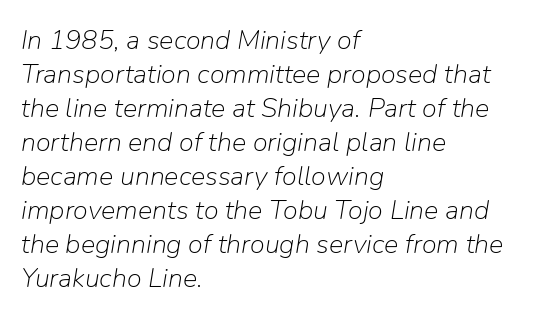
These lines sit exactly where default settings would place them. No word sits above an underline. The strokes are not fattened; the text isn't bold. Does extra space separate the letters? No, they use regular spacing.
